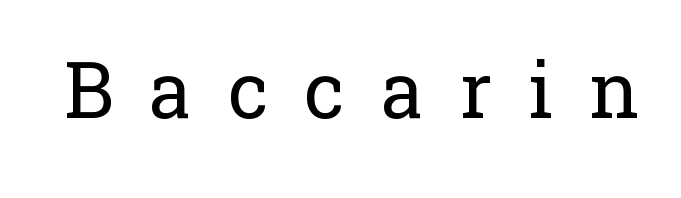
{"serif": "yes", "italic": "no", "bold": "no", "weight": "regular", "width": "normal", "stroke_contrast": "low", "x_height": "medium", "monospaced": "no", "underline": "no", "letter_spacing": "wide", "letter_spacing_em": 0.47, "glyph_px": 77}
